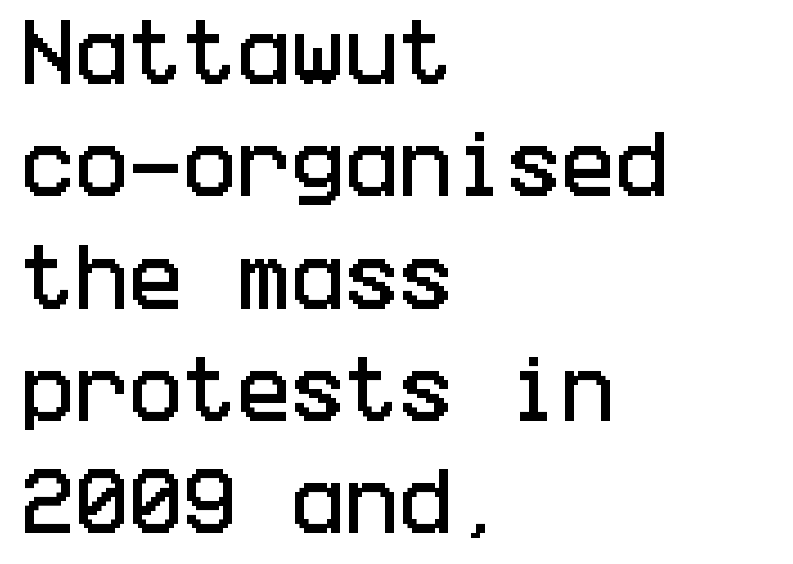
Q: Is the text italic (slanted)? A: No, it is upright.
Q: Is the typeface a serif or a sans-serif typeface? A: Sans-serif.
Q: Is the text underlined? A: No.
Q: How is the paragraph aligned? A: Left-aligned.
Q: Is the spacing between letters normal or unusually wide? A: Normal.
Q: Is the spacing between lines tight, normal or loose? A: Normal.
Q: Width (condensed, normal, or wide)? A: Condensed.
Q: Stroke contrast? A: Low.
Q: x-height? A: Large.
